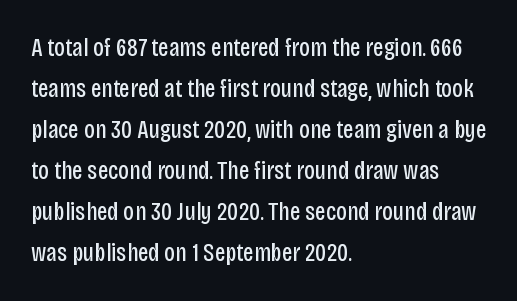
{"italic": "no", "bold": "no", "underline": "no", "align": "left", "line_spacing": "normal", "line_spacing_ratio": 1.58, "letter_spacing": "normal", "letter_spacing_em": 0.0, "glyph_px": 26}
